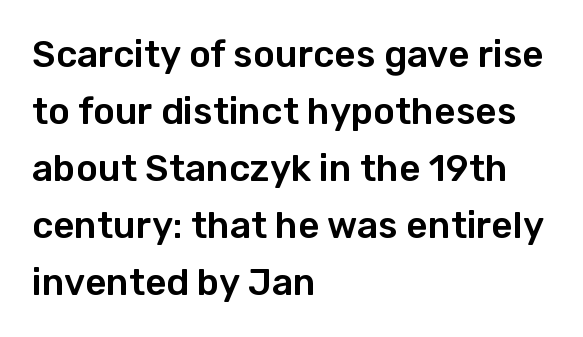
{"serif": "no", "italic": "no", "width": "normal", "stroke_contrast": "low", "x_height": "medium", "monospaced": "no", "underline": "no", "align": "left", "line_spacing": "normal", "line_spacing_ratio": 1.54, "letter_spacing": "normal", "letter_spacing_em": 0.0, "glyph_px": 37}
